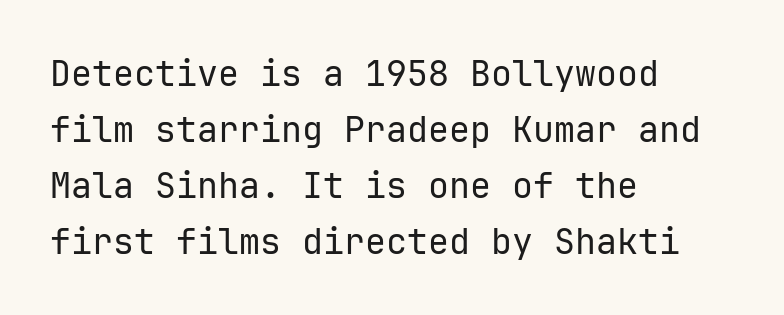
{"serif": "no", "italic": "no", "bold": "no", "weight": "regular", "width": "normal", "stroke_contrast": "low", "x_height": "medium", "monospaced": "yes", "underline": "no", "align": "left", "line_spacing": "normal", "line_spacing_ratio": 1.6, "letter_spacing": "normal", "letter_spacing_em": 0.0, "glyph_px": 35}
